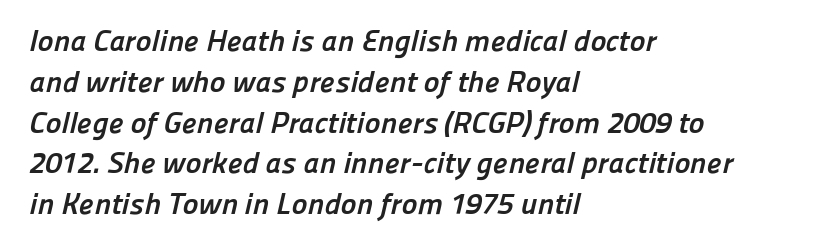
How are the letters spaced? Ordinarily, with no added tracking. A typesetter would call this proportional, since set widths differ per character. Underline: absent. The text was rendered using a sans face with plain stroke endings. These words are printed bold, with thick strokes throughout. Is the block centered? No — it sits flush against the left margin.
